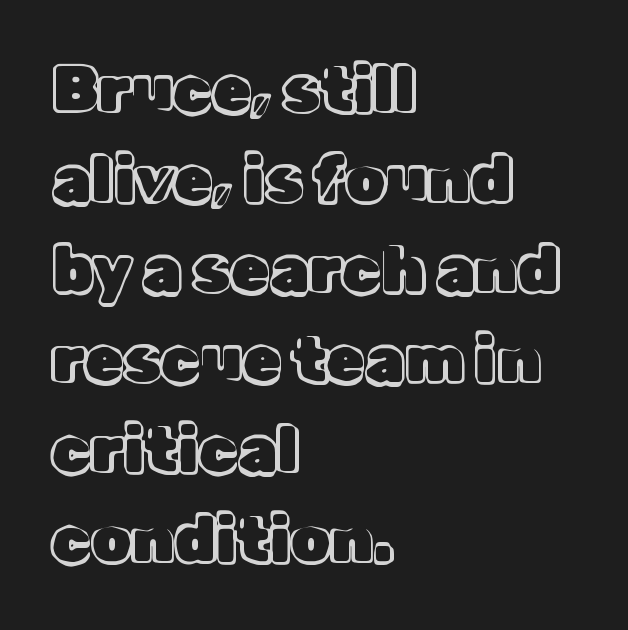
The area under the type is left untouched. Is there much room between lines? A standard amount, neither cramped nor airy. This sample uses an upright cut, with every glyph sitting square on the baseline. Each line starts at the same left margin while the right side varies. Look at the tracking — it's just the regular setting, nothing added. You could not count columns in this text — the font is proportionally spaced.
